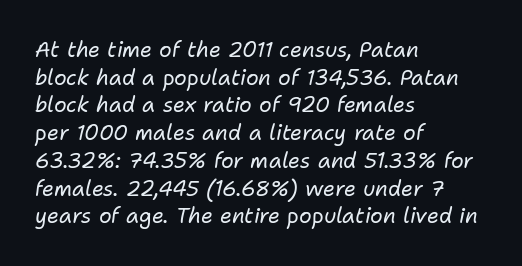
Q: Is the text bold? A: No.
Q: Is the text italic (slanted)? A: Yes, it leans right by about 11 degrees.
Q: Is the text underlined? A: No.
Q: How is the paragraph aligned? A: Left-aligned.
Q: Is the spacing between letters normal or unusually wide? A: Normal.
Q: Is the spacing between lines tight, normal or loose? A: Normal.
